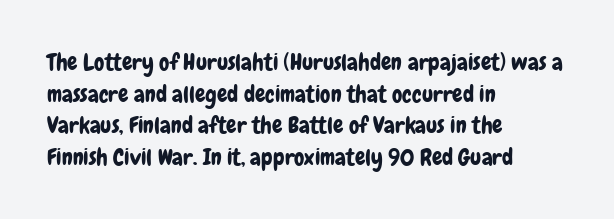
{"italic": "no", "underline": "no", "align": "left", "line_spacing": "normal", "line_spacing_ratio": 1.37, "letter_spacing": "normal", "letter_spacing_em": 0.0, "glyph_px": 23}
